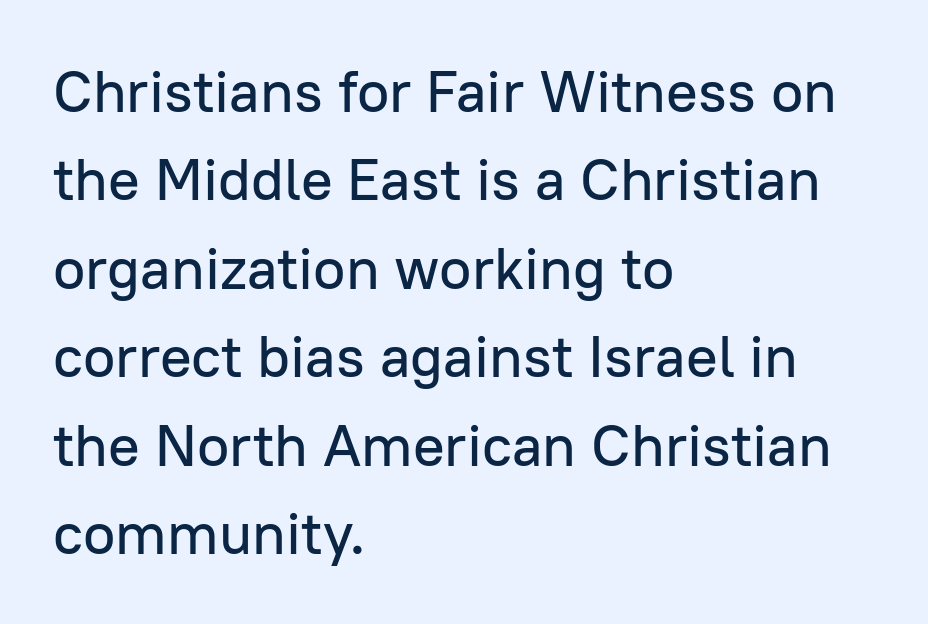
{"serif": "no", "italic": "no", "width": "normal", "stroke_contrast": "low", "x_height": "medium", "monospaced": "no", "underline": "no", "align": "left", "line_spacing": "normal", "line_spacing_ratio": 1.5, "letter_spacing": "normal", "letter_spacing_em": 0.0, "glyph_px": 59}
